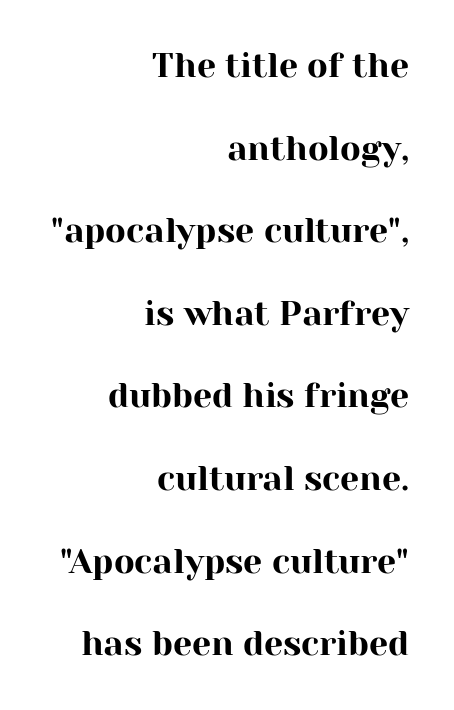
{"serif": "yes", "italic": "no", "width": "normal", "stroke_contrast": "high", "x_height": "medium", "monospaced": "no", "underline": "no", "align": "right", "line_spacing": "loose", "line_spacing_ratio": 2.43, "letter_spacing": "normal", "letter_spacing_em": 0.0, "glyph_px": 34}
